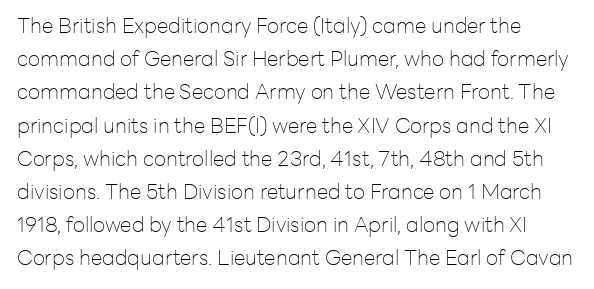
Q: Is the text bold? A: No.
Q: Is the text italic (slanted)? A: No, it is upright.
Q: Is the text underlined? A: No.
Q: Is the spacing between letters normal or unusually wide? A: Normal.
Q: Is the spacing between lines tight, normal or loose? A: Normal.
